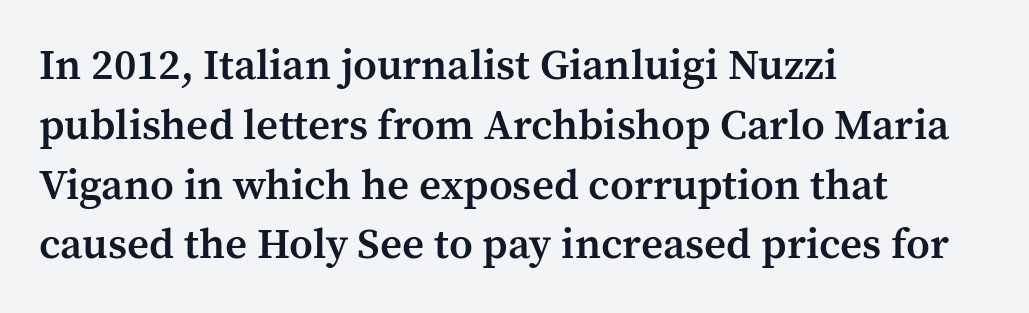
{"serif": "yes", "italic": "no", "bold": "semi", "weight": "semibold", "width": "normal", "stroke_contrast": "medium", "x_height": "medium", "monospaced": "no", "underline": "no", "align": "left", "line_spacing": "normal", "line_spacing_ratio": 1.39, "letter_spacing": "normal", "letter_spacing_em": 0.0, "glyph_px": 43}
